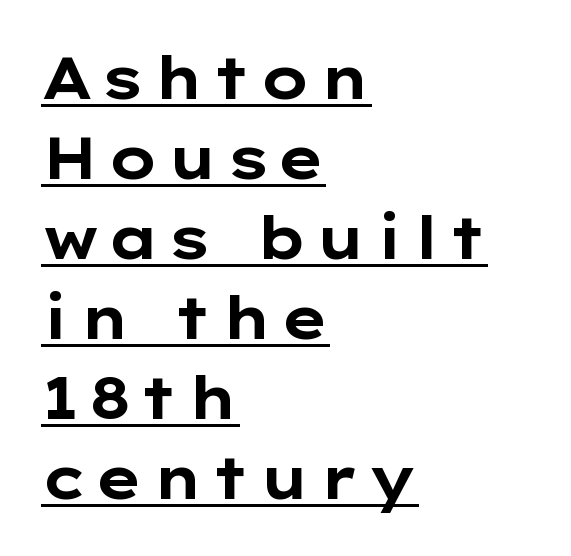
The image shows 58 px bold, wide sans-serif type, upright; set left-aligned, normal line spacing (1.38x), underlined; low stroke contrast and a medium x-height.
